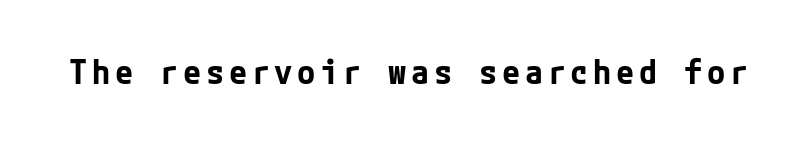
Q: Is the text bold? A: Yes.
Q: Is the text italic (slanted)? A: No, it is upright.
Q: Is the typeface a serif or a sans-serif typeface? A: Sans-serif.
Q: Is the text underlined? A: No.
Q: Width (condensed, normal, or wide)? A: Normal.
Q: Stroke contrast? A: Low.
Q: x-height? A: Medium.
